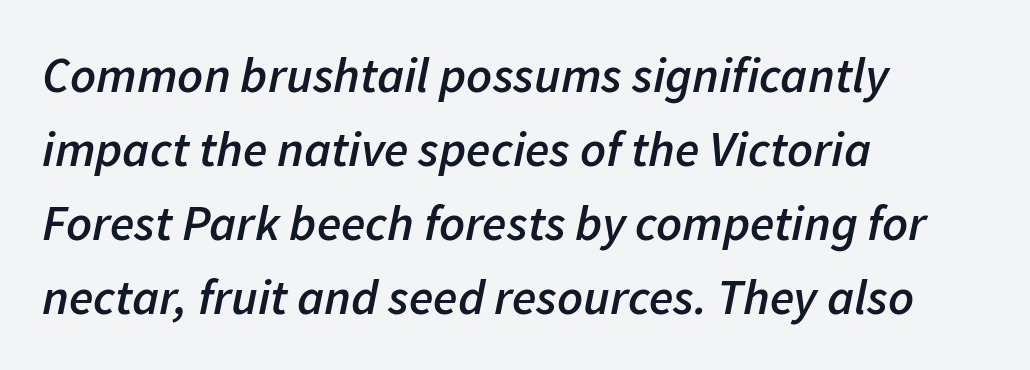
Summary of weight: moderately heavy, a semibold. Do the characters align in a grid? No, the font is proportional. Standard letterfit; no display-style spreading of the glyphs. A typesetter would mark this as italic. The foot of each line stays bare and open. A normal amount of white space separates one row of letters from the next.
